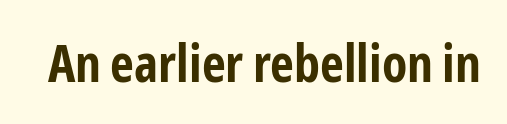
{"serif": "no", "italic": "no", "bold": "yes", "weight": "bold", "width": "condensed", "stroke_contrast": "low", "x_height": "medium", "monospaced": "no", "underline": "no", "letter_spacing": "normal", "letter_spacing_em": 0.0, "glyph_px": 52}
